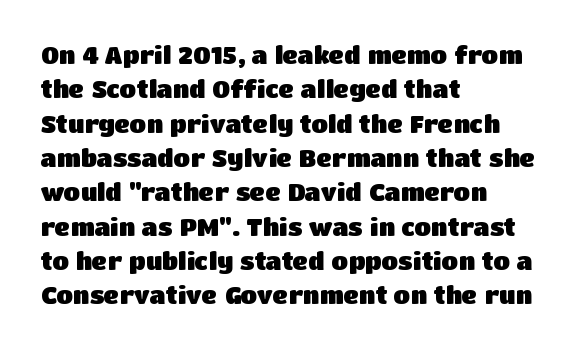
Q: Is the text bold? A: Yes.
Q: Is the text italic (slanted)? A: No, it is upright.
Q: Is the text underlined? A: No.
Q: How is the paragraph aligned? A: Left-aligned.
Q: Is the spacing between letters normal or unusually wide? A: Normal.
Q: Is the spacing between lines tight, normal or loose? A: Normal.
